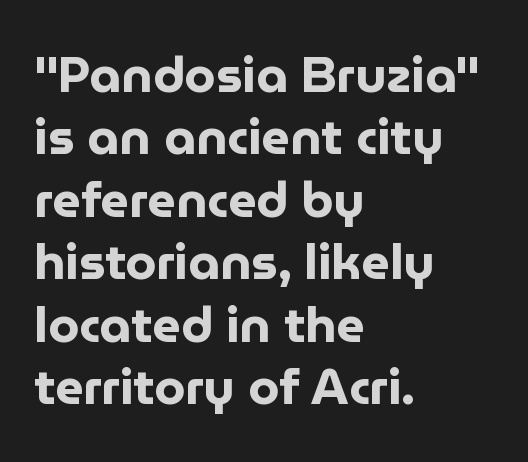
{"serif": "no", "italic": "no", "bold": "yes", "weight": "bold", "width": "normal", "stroke_contrast": "low", "x_height": "medium", "monospaced": "no", "underline": "no", "align": "left", "line_spacing": "normal", "line_spacing_ratio": 1.25, "letter_spacing": "normal", "letter_spacing_em": 0.0, "glyph_px": 50}
